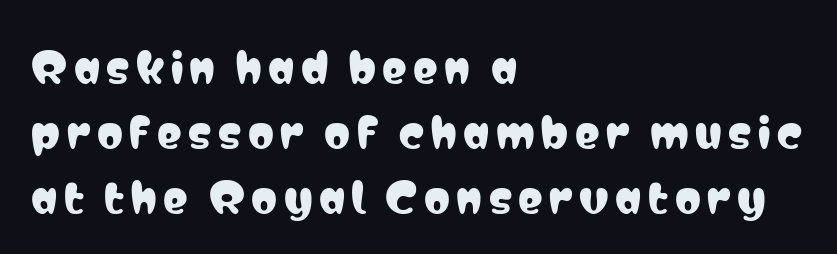
Q: Is the text italic (slanted)? A: No, it is upright.
Q: Is the typeface a serif or a sans-serif typeface? A: Sans-serif.
Q: Is the text underlined? A: No.
Q: How is the paragraph aligned? A: Left-aligned.
Q: Is the spacing between lines tight, normal or loose? A: Normal.
Q: Width (condensed, normal, or wide)? A: Condensed.
Q: Stroke contrast? A: Low.
Q: x-height? A: Medium.
Q: Monospaced? A: No.
